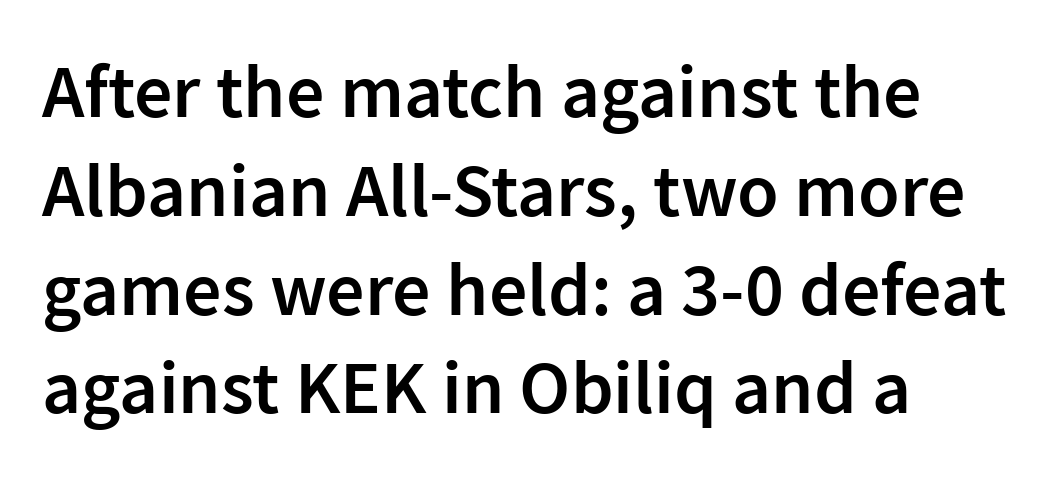
The image shows 76 px semibold sans-serif type, upright; set left-aligned, normal line spacing (1.3x), normal letter spacing, not underlined; low stroke contrast and a medium x-height.
